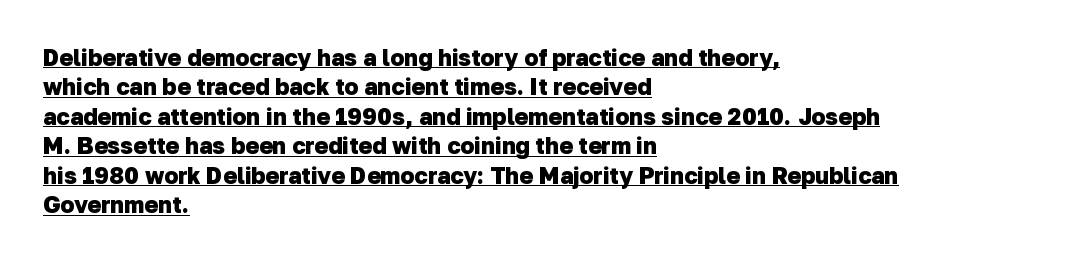
Students, observe: this is what conventionally led text looks like. Nothing unusual about the tracking: characters are spaced as the font intends. Does a line run under the words? Yes, clearly. In terms of weight, the rendering is a true, heavy bold.
